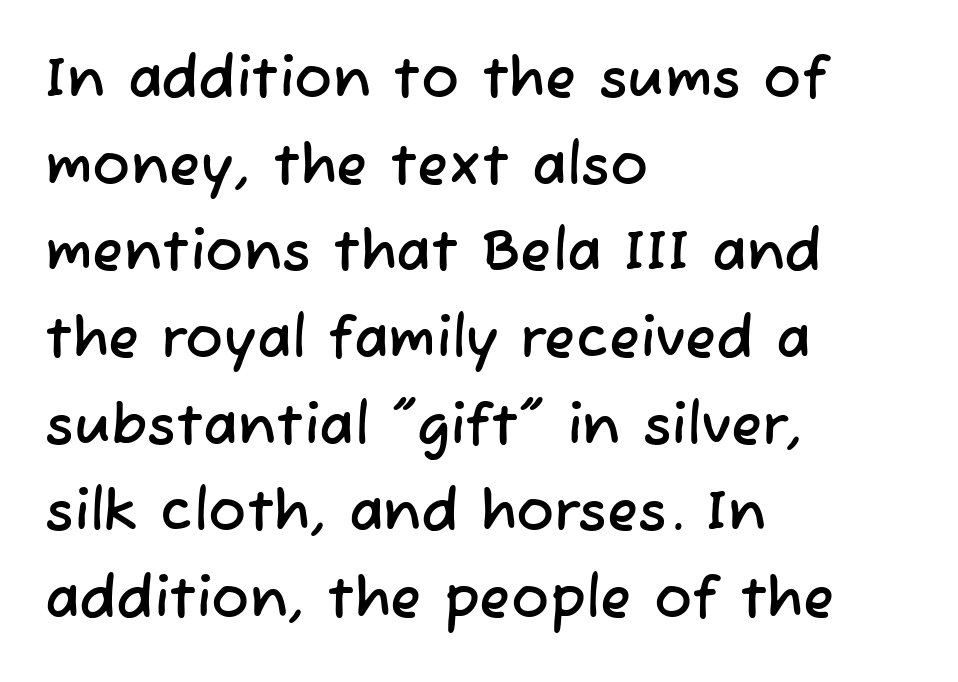
The image shows 57 px sans-serif type; set left-aligned, normal line spacing (1.52x), normal letter spacing, not underlined; low stroke contrast and a medium x-height.
